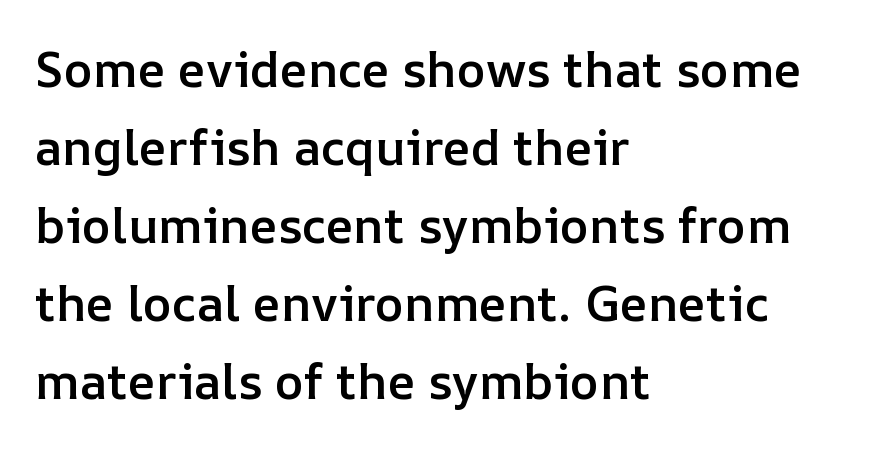
Q: Is the text bold? A: Semi-bold.
Q: Is the text italic (slanted)? A: No, it is upright.
Q: Is the text underlined? A: No.
Q: How is the paragraph aligned? A: Left-aligned.
Q: Is the spacing between letters normal or unusually wide? A: Normal.
Q: Is the spacing between lines tight, normal or loose? A: Normal.
Q: Width (condensed, normal, or wide)? A: Normal.
Q: Stroke contrast? A: Low.
Q: x-height? A: Medium.
Q: Monospaced? A: No.
